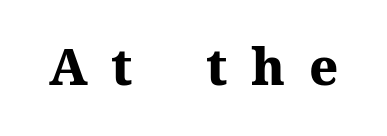
{"serif": "yes", "italic": "no", "bold": "yes", "weight": "heavy", "width": "normal", "stroke_contrast": "medium", "x_height": "medium", "monospaced": "no", "underline": "no", "letter_spacing": "wide", "letter_spacing_em": 0.48, "glyph_px": 50}
